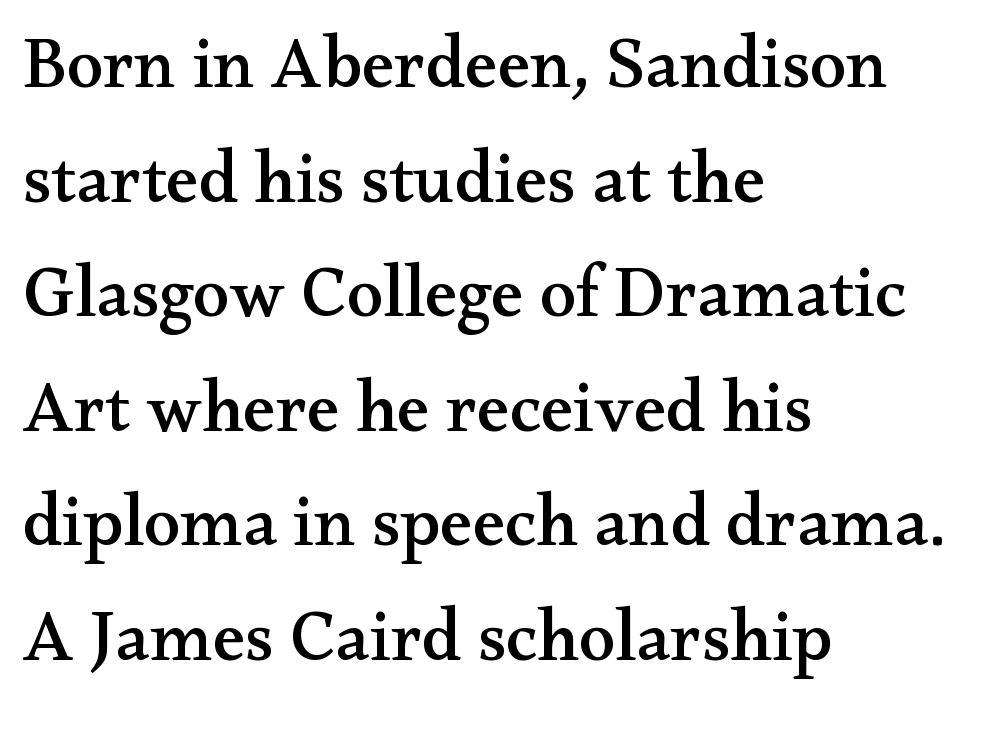
These lines are rendered in a variable-pitch font. These lines keep a tight, regular rhythm from letter to letter. One glance says typical: line gaps are just what's usual. Letters rest on an invisible, unmarked baseline. Caption: multi-line text, flush left, ragged right.
